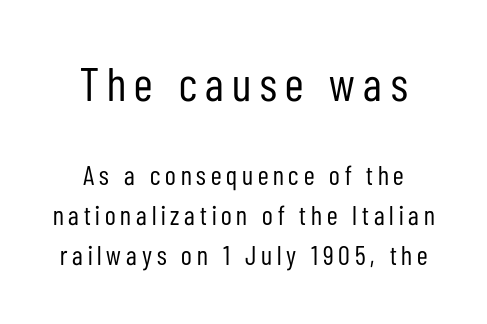
Is the block centered? Yes — each line is placed symmetrically about the middle. Stems here are at most as thick as an everyday book face. A student would notice the top passage is typeset larger than what follows. The lettering holds an erect, upright posture throughout. Descenders hang freely into open space. You can tell from the bare stems that sans-serif type was used.
